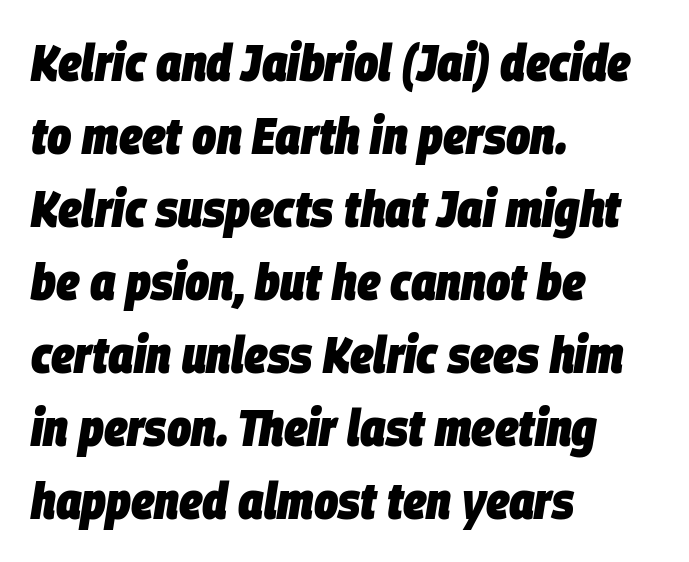
Q: Is the text bold? A: Yes.
Q: Is the text italic (slanted)? A: Yes, it leans right by about 9 degrees.
Q: Is the text underlined? A: No.
Q: How is the paragraph aligned? A: Left-aligned.
Q: Is the spacing between letters normal or unusually wide? A: Normal.
Q: Is the spacing between lines tight, normal or loose? A: Normal.
Q: Width (condensed, normal, or wide)? A: Condensed.
Q: Stroke contrast? A: Low.
Q: x-height? A: Large.
Q: Monospaced? A: No.
